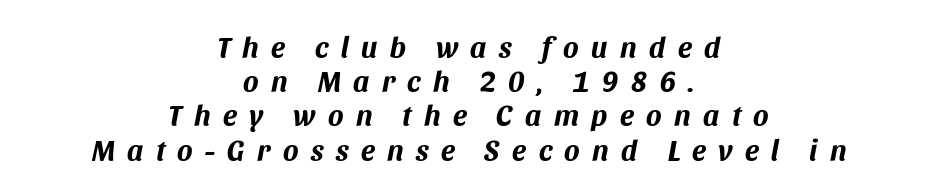
Q: Is the text bold? A: Yes.
Q: Is the text italic (slanted)? A: Yes, it leans right by about 11 degrees.
Q: Is the text underlined? A: No.
Q: How is the paragraph aligned? A: Centered.
Q: Is the spacing between letters normal or unusually wide? A: Unusually wide.
Q: Width (condensed, normal, or wide)? A: Normal.
Q: Stroke contrast? A: Medium.
Q: x-height? A: Large.
Q: Monospaced? A: No.
